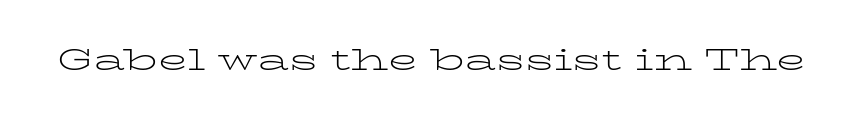
The image shows 30 px light, wide serif type, upright; set normal letter spacing, not underlined; low stroke contrast and a medium x-height.
